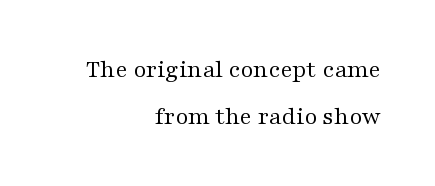
{"italic": "no", "bold": "no", "underline": "no", "align": "right", "line_spacing_ratio": 1.88, "letter_spacing": "normal", "letter_spacing_em": 0.0, "glyph_px": 25}
